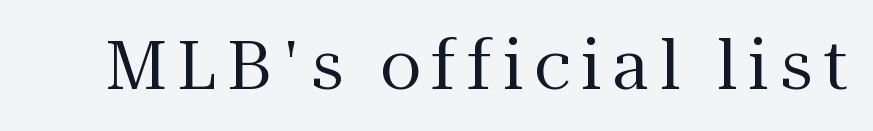
Q: Is the text bold? A: No.
Q: Is the text italic (slanted)? A: No, it is upright.
Q: Is the typeface a serif or a sans-serif typeface? A: Serif.
Q: Is the text underlined? A: No.
Q: Width (condensed, normal, or wide)? A: Normal.
Q: Stroke contrast? A: Medium.
Q: x-height? A: Medium.
Q: Monospaced? A: No.
